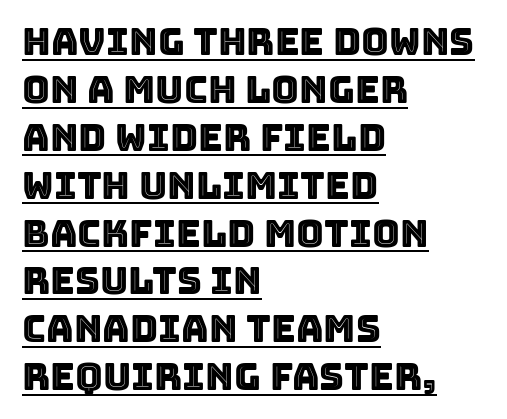
A rule runs beneath these lines of type. Look at the tracking — it's just the regular setting, nothing added. Honestly, the row spacing looks completely unremarkable. The rendering anchors every line to the left-hand side. If you drew a line through each stem, it would be perfectly vertical. A typesetter would call this proportional, since set widths differ per character.
